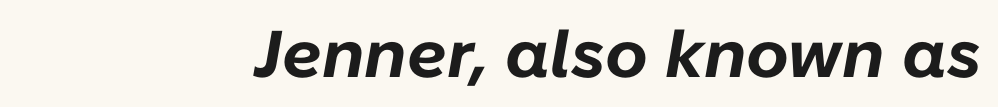
The image shows 66 px bold type, italic (leaning right); set normal letter spacing, not underlined; low stroke contrast and a medium x-height.
